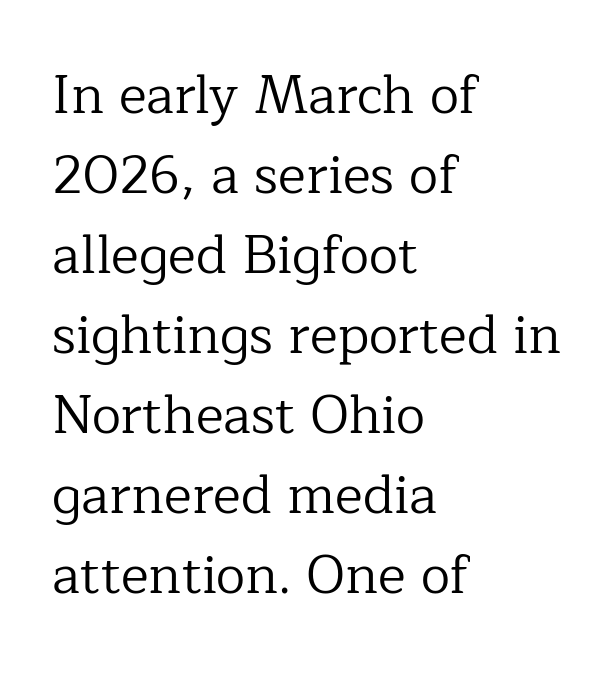
The image shows 53 px regular-weight serif type, upright; set left-aligned, normal line spacing (1.51x), normal letter spacing, not underlined; low stroke contrast and a medium x-height.
